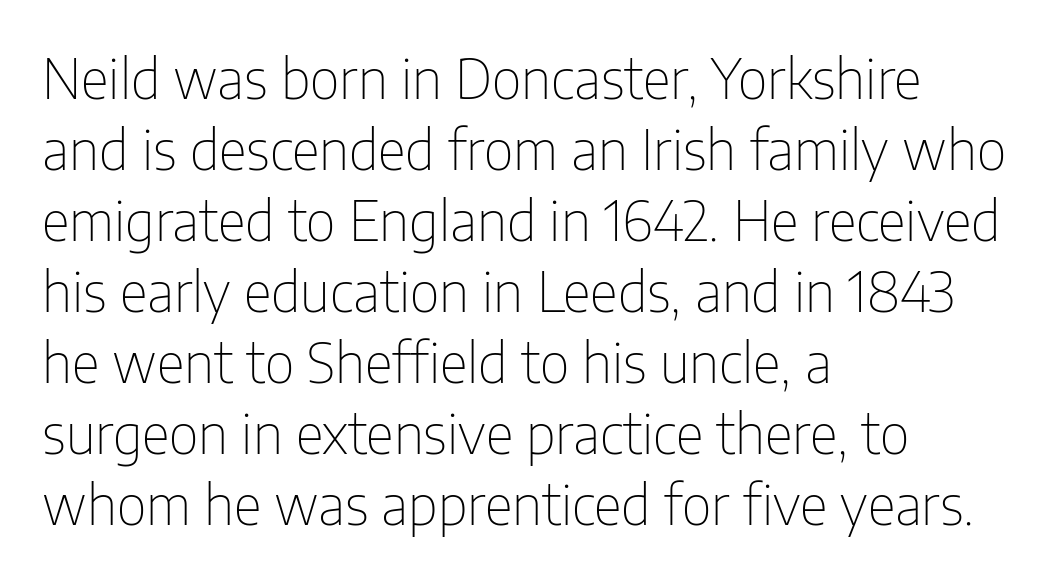
Tall strokes in this sample are plumb rather than angled. A typesetter would call this zero additional tracking. The space directly below the letters is spotless. Summary of weight: not heavy and not bold. Notice how descenders clear the ascenders below comfortably — that's standard leading. A typesetter would call this proportional, since set widths differ per character.
